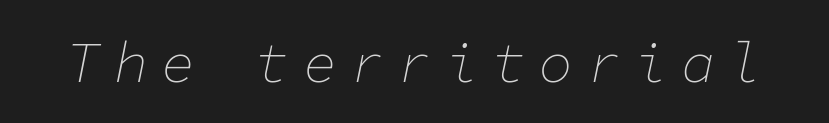
Q: Is the text bold? A: No.
Q: Is the text italic (slanted)? A: Yes, it leans right by about 11 degrees.
Q: Is the text underlined? A: No.
Q: Is the spacing between letters normal or unusually wide? A: Unusually wide.
Q: Width (condensed, normal, or wide)? A: Normal.
Q: Stroke contrast? A: Low.
Q: x-height? A: Medium.
Q: Monospaced? A: Yes.
